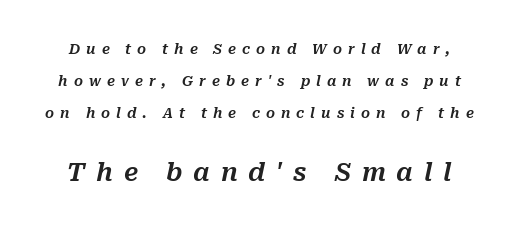
Words float on clear page, feet unadorned. Quick note: interline space is abundant. Two sizes are in play, and the larger belongs to the second block. The letters are spread apart with noticeably loose tracking.
